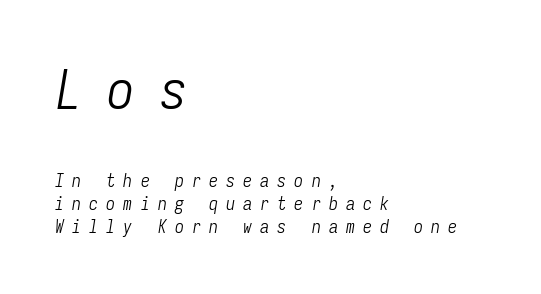
{"italic": "yes", "lean": "right", "slant_degrees": 9, "bold": "no", "weight": "light", "width": "condensed", "stroke_contrast": "low", "x_height": "medium", "monospaced": "yes", "underline": "no", "align": "left", "line_spacing": "normal", "line_spacing_ratio": 1.27, "letter_spacing": "wide", "letter_spacing_em": 0.45, "larger_block": "first", "size_ratio": 3.06, "glyph_px": 55}
